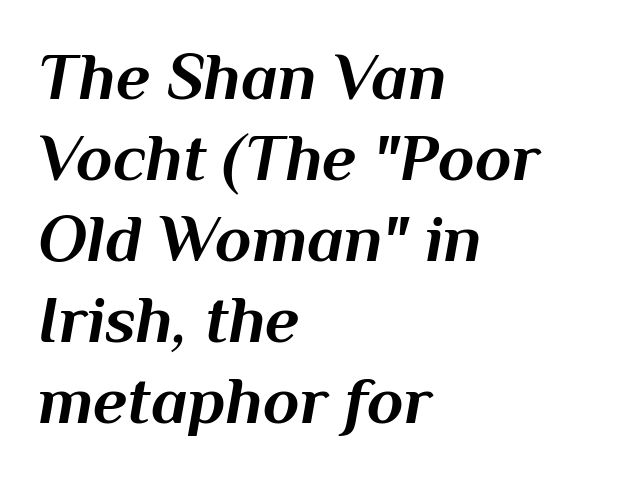
{"italic": "yes", "lean": "right", "slant_degrees": 10, "bold": "yes", "weight": "bold", "width": "normal", "stroke_contrast": "medium", "x_height": "medium", "monospaced": "no", "underline": "no", "align": "left", "line_spacing_ratio": 1.21, "letter_spacing": "normal", "letter_spacing_em": 0.0, "glyph_px": 67}
